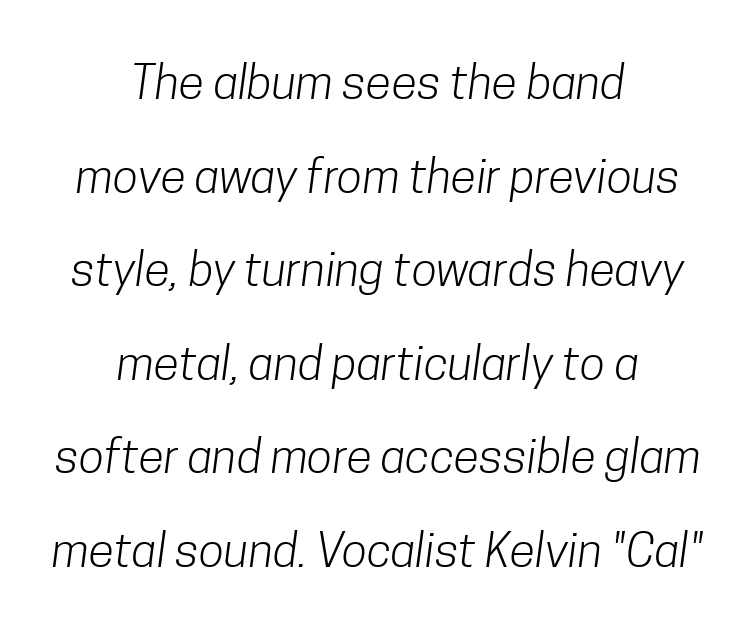
{"serif": "no", "bold": "no", "weight": "light", "width": "condensed", "stroke_contrast": "low", "x_height": "medium", "monospaced": "no", "underline": "no", "align": "center", "line_spacing": "loose", "line_spacing_ratio": 1.99, "letter_spacing": "normal", "letter_spacing_em": 0.0, "glyph_px": 47}
